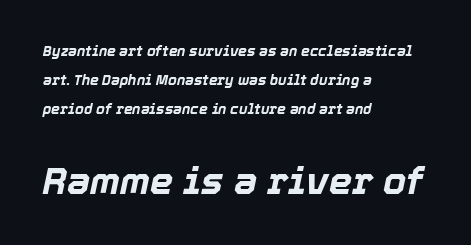
The image shows 37 px bold type, italic (leaning right); set left-aligned, loose line spacing (2.08x), normal letter spacing, not underlined; the second (bottom) block is 2.64x larger; a medium x-height.
